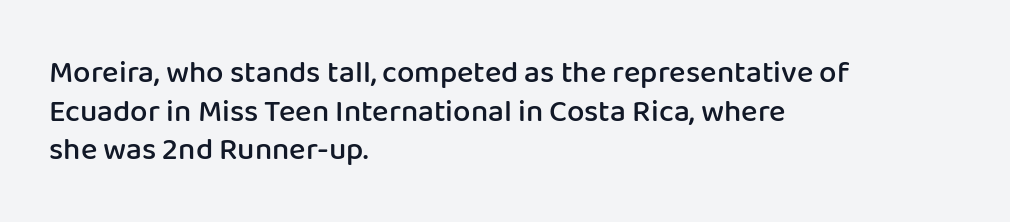
{"serif": "no", "italic": "no", "bold": "semi", "weight": "semibold", "width": "normal", "stroke_contrast": "low", "x_height": "medium", "monospaced": "no", "underline": "no", "align": "left", "line_spacing": "normal", "line_spacing_ratio": 1.25, "letter_spacing": "normal", "letter_spacing_em": 0.0, "glyph_px": 31}
